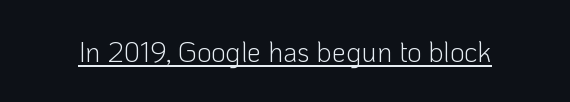
The image shows 28 px light sans-serif type, upright; set normal letter spacing, underlined; low stroke contrast and a medium x-height.
